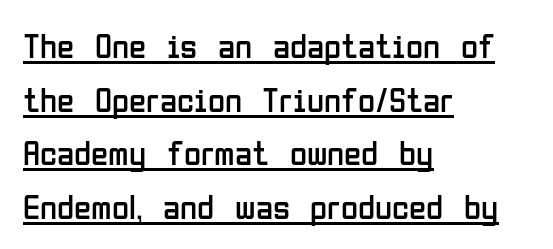
Q: Is the text bold? A: No.
Q: Is the text italic (slanted)? A: No, it is upright.
Q: Is the typeface a serif or a sans-serif typeface? A: Sans-serif.
Q: Is the text underlined? A: Yes.
Q: How is the paragraph aligned? A: Left-aligned.
Q: Is the spacing between letters normal or unusually wide? A: Normal.
Q: Is the spacing between lines tight, normal or loose? A: Normal.
Q: Width (condensed, normal, or wide)? A: Condensed.
Q: Stroke contrast? A: Low.
Q: x-height? A: Medium.
Q: Monospaced? A: No.
